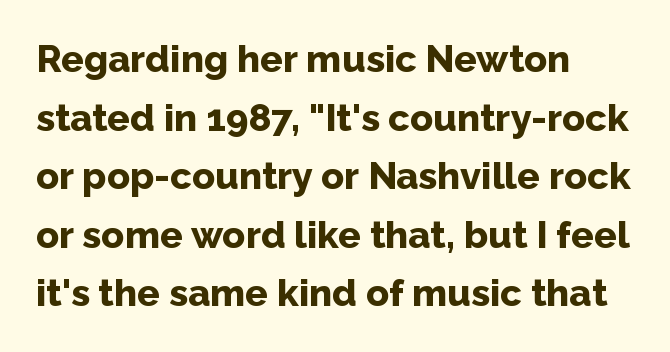
{"serif": "no", "italic": "no", "bold": "yes", "weight": "bold", "width": "normal", "stroke_contrast": "low", "x_height": "medium", "monospaced": "no", "underline": "no", "align": "left", "line_spacing": "normal", "line_spacing_ratio": 1.54, "letter_spacing": "normal", "letter_spacing_em": 0.0, "glyph_px": 38}
